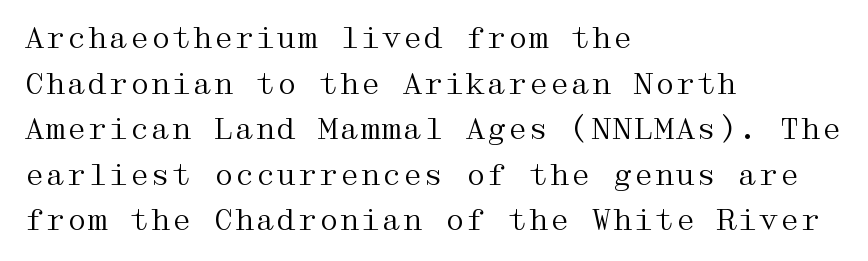
The image shows 30 px regular-weight, wide serif type, upright; set left-aligned, normal line spacing (1.52x), normal letter spacing, not underlined; medium stroke contrast and a medium x-height.
